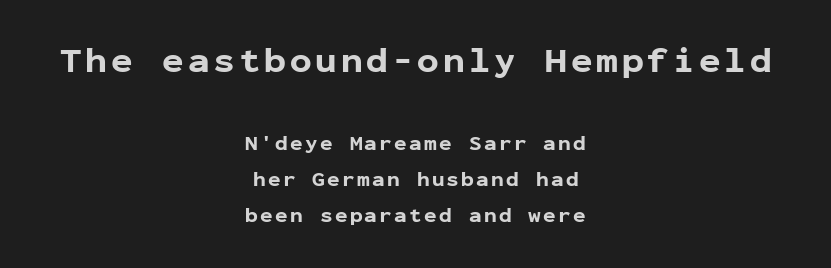
{"serif": "no", "italic": "no", "bold": "yes", "weight": "bold", "width": "normal", "stroke_contrast": "low", "x_height": "medium", "monospaced": "yes", "underline": "no", "align": "center", "line_spacing_ratio": 1.71, "larger_block": "first", "size_ratio": 1.71, "glyph_px": 36}
